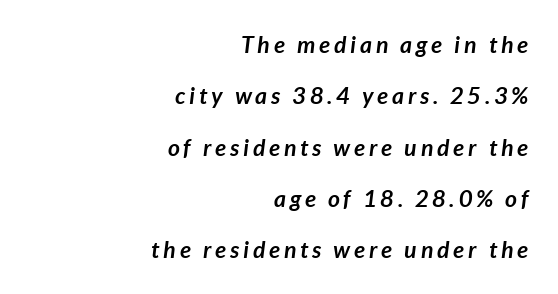
The image shows 23 px bold type, italic (leaning right); set right-aligned, loose line spacing (2.23x), not underlined.
